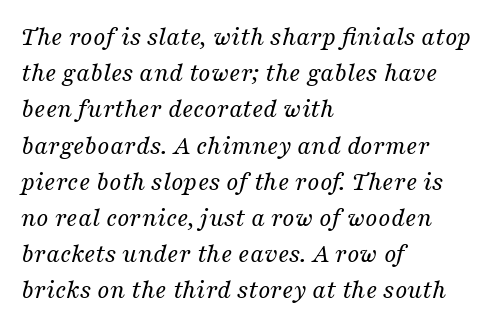
{"italic": "yes", "lean": "right", "slant_degrees": 16, "bold": "no", "underline": "no", "align": "left", "line_spacing": "normal", "line_spacing_ratio": 1.34, "letter_spacing": "normal", "letter_spacing_em": 0.0, "glyph_px": 27}
